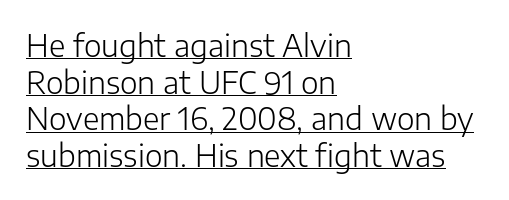
The ragged edge is on the right, which tells us the setting is flush left. Stroke thickness stays within the range of a standard reading face or lighter. Do the characters align in a grid? No, the font is proportional. Classification — sans serif.
